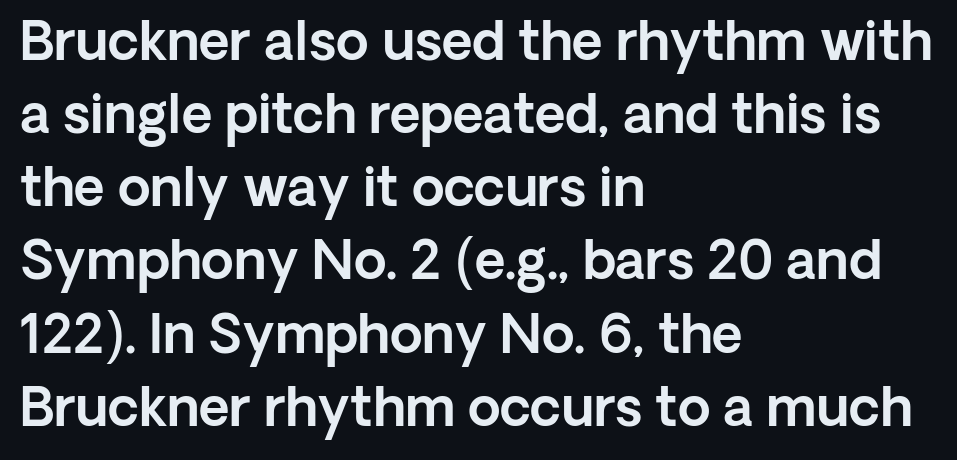
The image shows 53 px sans-serif type, upright; set left-aligned, normal line spacing (1.38x), normal letter spacing, not underlined; a medium x-height.
